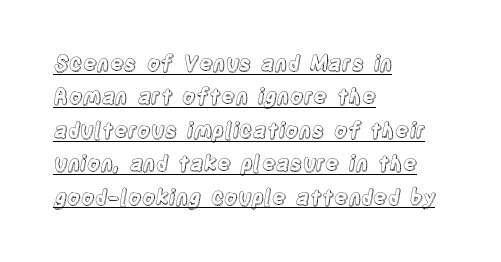
Q: Is the text italic (slanted)? A: Yes.
Q: Is the text underlined? A: Yes.
Q: How is the paragraph aligned? A: Left-aligned.
Q: Is the spacing between letters normal or unusually wide? A: Normal.
Q: Is the spacing between lines tight, normal or loose? A: Normal.
